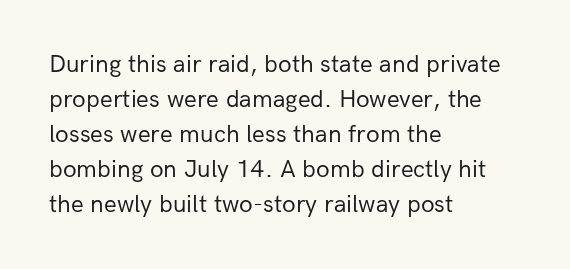
{"italic": "no", "bold": "no", "underline": "no", "align": "left", "line_spacing": "normal", "line_spacing_ratio": 1.4, "letter_spacing": "normal", "letter_spacing_em": 0.0, "glyph_px": 25}
